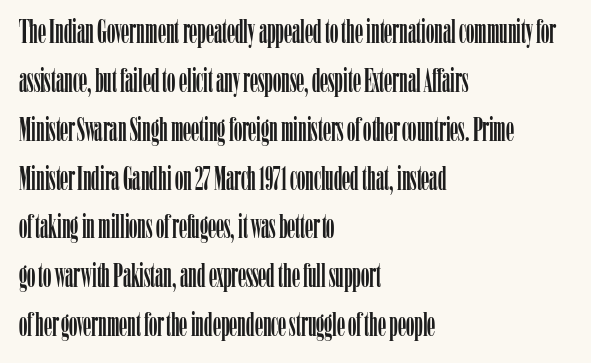
The words here are not underlined. Varying glyph widths throughout — classic text-font behaviour. Interline gaps are of average width in this sample. Does the type have serifs? Yes, each stem ends in a small foot.
